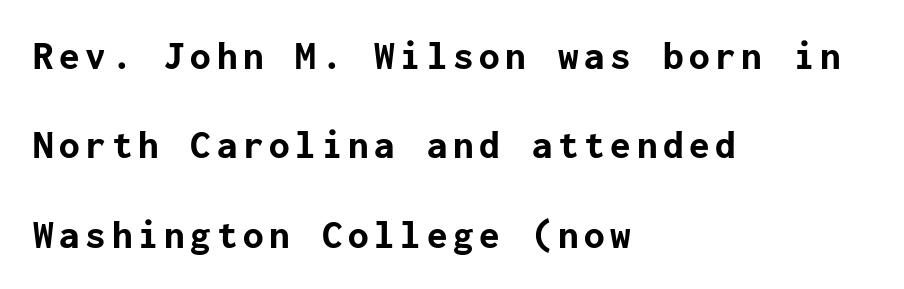
The image shows 41 px bold sans-serif type, upright; set left-aligned, loose line spacing (2.18x), not underlined; low stroke contrast and a medium x-height.
